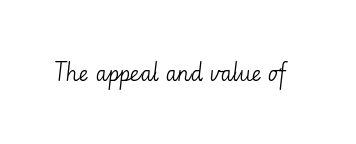
Q: Is the text bold? A: No.
Q: Is the text italic (slanted)? A: Yes.
Q: Is the text underlined? A: No.
Q: Is the spacing between letters normal or unusually wide? A: Normal.
